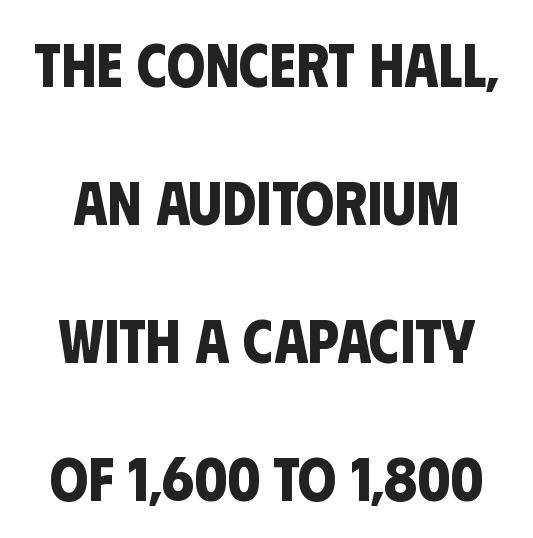
The image shows 61 px bold, condensed sans-serif type; set loose line spacing (2.26x), normal letter spacing, not underlined; low stroke contrast and a large x-height.
